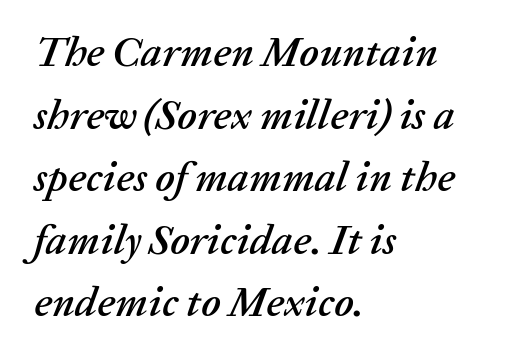
Q: Is the text italic (slanted)? A: Yes, it leans right by about 20 degrees.
Q: Is the text underlined? A: No.
Q: How is the paragraph aligned? A: Left-aligned.
Q: Is the spacing between letters normal or unusually wide? A: Normal.
Q: Is the spacing between lines tight, normal or loose? A: Normal.
Q: Width (condensed, normal, or wide)? A: Normal.
Q: Stroke contrast? A: Low.
Q: x-height? A: Medium.
Q: Monospaced? A: No.
